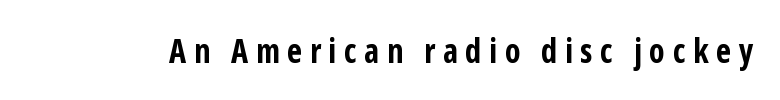
The image shows 33 px bold, condensed sans-serif type, upright; set unusually wide letter spacing (+0.23 em), not underlined; low stroke contrast and a medium x-height.
